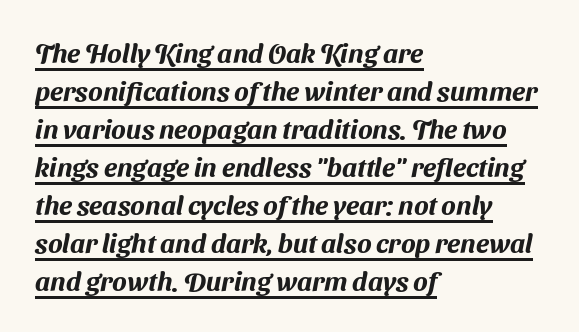
Characters follow at the spacing the type designer built in. Evenly set lines give the paragraph a standard silhouette. Does a line run under the words? Yes, clearly. Is the block centered? No — it sits flush against the left margin.
